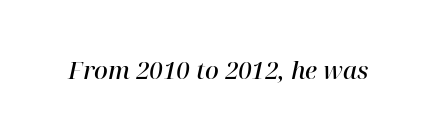
{"italic": "yes", "lean": "right", "slant_degrees": 12, "bold": "semi", "underline": "no", "letter_spacing": "normal", "letter_spacing_em": 0.0, "glyph_px": 24}
